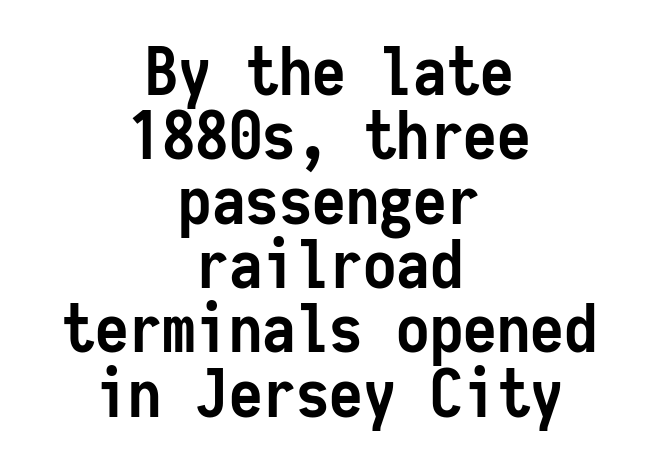
Q: Is the text bold? A: Yes.
Q: Is the text italic (slanted)? A: No, it is upright.
Q: Is the typeface a serif or a sans-serif typeface? A: Sans-serif.
Q: Is the text underlined? A: No.
Q: How is the paragraph aligned? A: Centered.
Q: Is the spacing between letters normal or unusually wide? A: Normal.
Q: Is the spacing between lines tight, normal or loose? A: Tight.
Q: Width (condensed, normal, or wide)? A: Condensed.
Q: Stroke contrast? A: Low.
Q: x-height? A: Medium.
Q: Monospaced? A: Yes.
